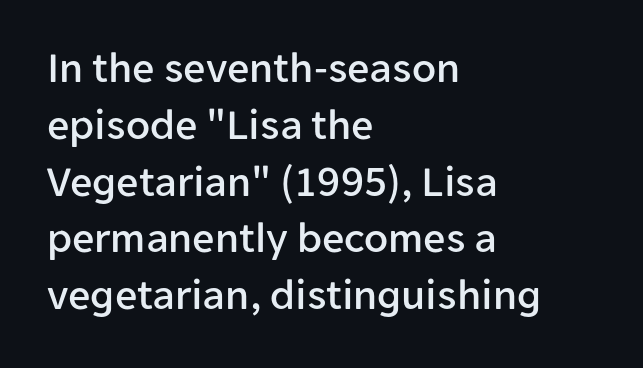
This is sans-serif lettering, the kind often seen on screens and signage. One-word summary of the alignment: left. The line texture is even and compact thanks to regular tracking. Characters remain perfectly vertical along every line. One glance says typical: line gaps are just what's usual.
